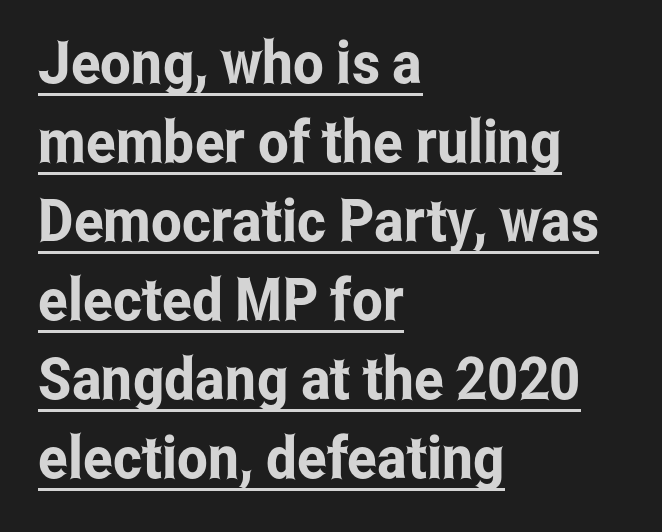
Q: Is the text italic (slanted)? A: No, it is upright.
Q: Is the typeface a serif or a sans-serif typeface? A: Sans-serif.
Q: Is the text underlined? A: Yes.
Q: How is the paragraph aligned? A: Left-aligned.
Q: Is the spacing between letters normal or unusually wide? A: Normal.
Q: Is the spacing between lines tight, normal or loose? A: Normal.
Q: Width (condensed, normal, or wide)? A: Condensed.
Q: Stroke contrast? A: Low.
Q: x-height? A: Medium.
Q: Monospaced? A: No.
